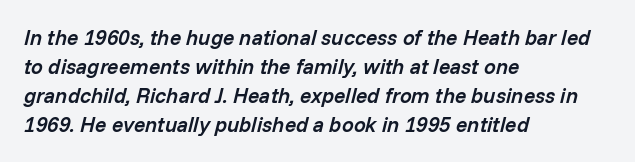
This sample uses an oblique cut, with every glyph tilted off the vertical. Normally led — the rows are evenly, conventionally spaced. The rag falls on the right side of this text block. Nothing unusual about the tracking: characters are spaced as the font intends. The words here are not underlined. Is the type bold? Partly — it's a semibold, heavier than regular but not fully bold.
